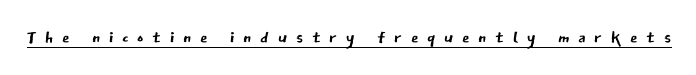
Compared with undecorated copy, this sample adds a rule below the words. The tracking reads as deliberately expanded to a designer's eye. Every character sits straight up, as roman type does. Is the type heavy? It reads as light-to-regular instead.
